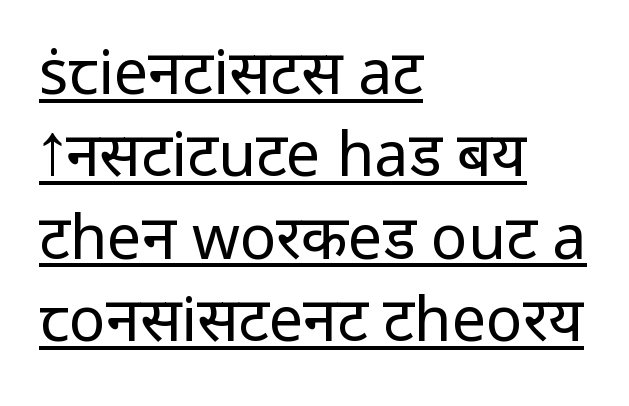
{"serif": "no", "italic": "no", "bold": "no", "weight": "regular", "width": "normal", "stroke_contrast": "low", "x_height": "medium", "monospaced": "no", "underline": "yes", "align": "left", "line_spacing": "normal", "line_spacing_ratio": 1.35, "letter_spacing": "normal", "letter_spacing_em": 0.0, "glyph_px": 61}
